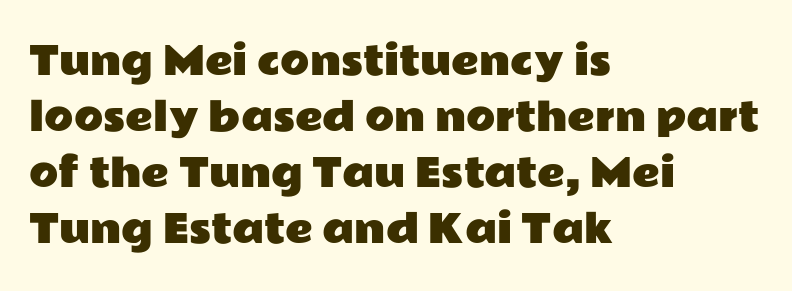
A typesetter would label this face a sans. Style check: upright. These lines sit exactly where default settings would place them. Spacing verdict: proportional, widths tailored to each character. Every row of glyphs begins at an identical x-position on the left.
